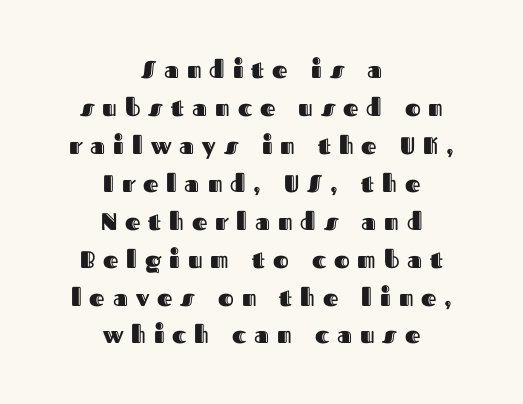
Compared with typical paragraphs, the rows here are spaced about the same. The line texture is sparse and dotted thanks to wide tracking. Visually the block forms a symmetrical silhouette, jagged on both flanks. Vertical strokes here are truly vertical.
